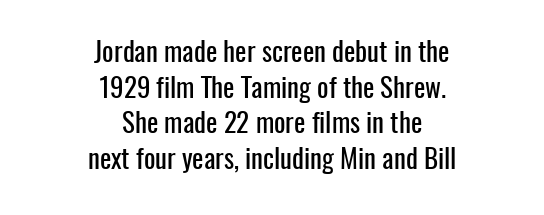
The image shows 27 px text type, upright; set centered, normal line spacing (1.32x), normal letter spacing, not underlined.
